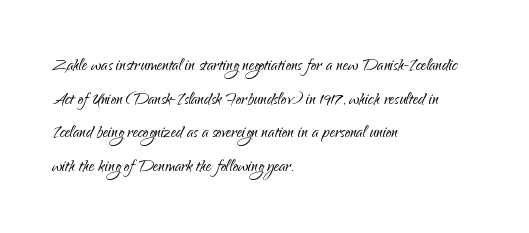
Q: Is the text bold? A: No.
Q: Is the text italic (slanted)? A: Yes.
Q: Is the text underlined? A: No.
Q: How is the paragraph aligned? A: Left-aligned.
Q: Is the spacing between letters normal or unusually wide? A: Normal.
Q: Is the spacing between lines tight, normal or loose? A: Normal.
